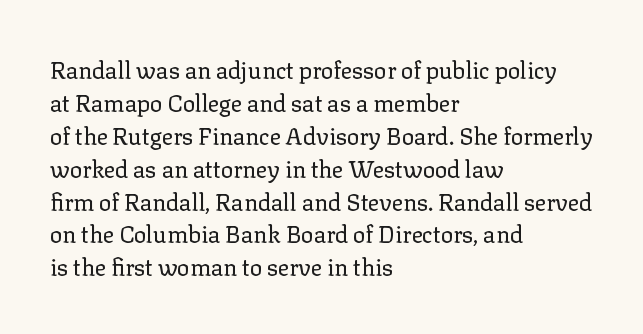
Q: Is the text bold? A: No.
Q: Is the text italic (slanted)? A: No, it is upright.
Q: Is the text underlined? A: No.
Q: How is the paragraph aligned? A: Left-aligned.
Q: Is the spacing between letters normal or unusually wide? A: Normal.
Q: Is the spacing between lines tight, normal or loose? A: Normal.
